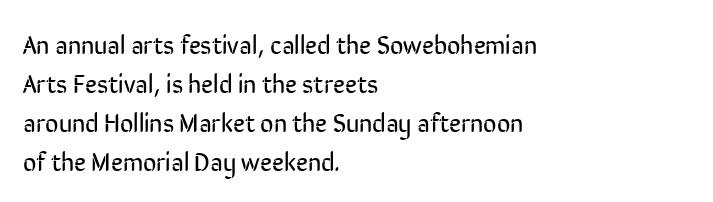
Q: Is the text bold? A: No.
Q: Is the text italic (slanted)? A: No, it is upright.
Q: Is the text underlined? A: No.
Q: How is the paragraph aligned? A: Left-aligned.
Q: Is the spacing between letters normal or unusually wide? A: Normal.
Q: Is the spacing between lines tight, normal or loose? A: Normal.
